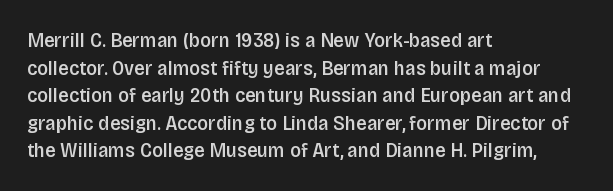
{"italic": "no", "bold": "semi", "underline": "no", "align": "left", "line_spacing": "normal", "line_spacing_ratio": 1.31, "letter_spacing": "normal", "letter_spacing_em": 0.0, "glyph_px": 21}
